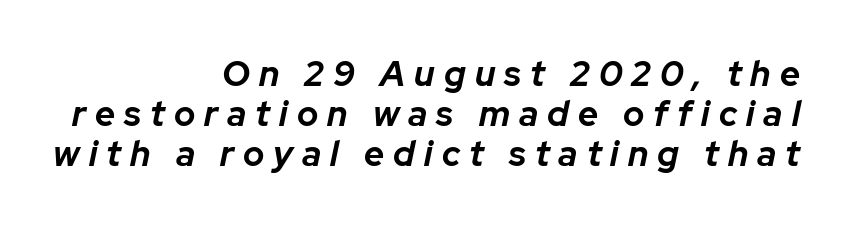
The image shows 35 px bold type, italic (leaning right); set right-aligned, tight line spacing (1.15x), unusually wide letter spacing (+0.26 em), not underlined; low stroke contrast and a medium x-height.
